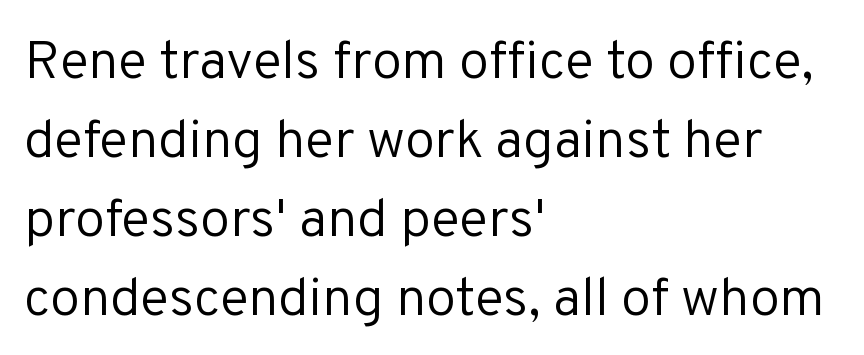
The image shows 54 px regular-weight sans-serif type, upright; set left-aligned, normal line spacing (1.46x), normal letter spacing, not underlined; low stroke contrast and a medium x-height.
